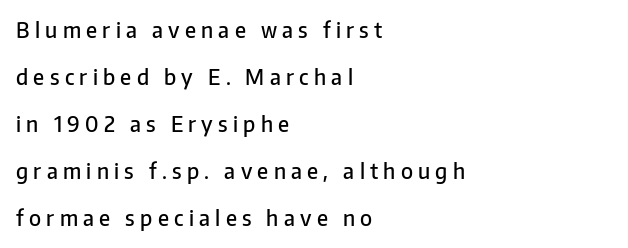
Q: Is the text bold? A: Semi-bold.
Q: Is the text italic (slanted)? A: No, it is upright.
Q: Is the text underlined? A: No.
Q: How is the paragraph aligned? A: Left-aligned.
Q: Is the spacing between letters normal or unusually wide? A: Unusually wide.
Q: Is the spacing between lines tight, normal or loose? A: Loose.
